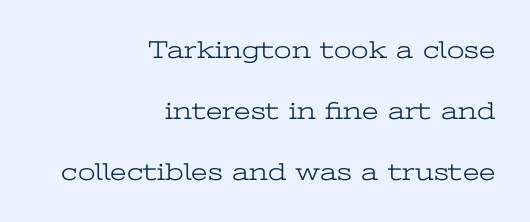
The image shows 25 px text type, upright; set right-aligned, loose line spacing (2.45x), normal letter spacing, not underlined.
